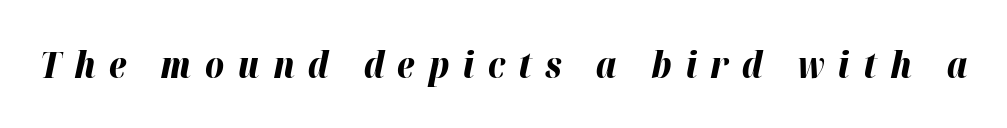
Here the glyphs are tracked loosely, breaking word shapes into spaced letters. Its strokes are broad and dark, the hallmark of bold type. Bare-footed words on every line. These lines are rendered in a variable-pitch font.
